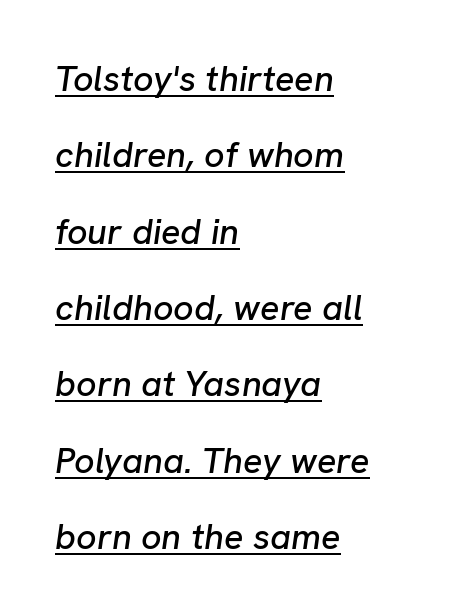
The image shows 36 px text type, italic (leaning right); set left-aligned, loose line spacing (2.12x), normal letter spacing, underlined; low stroke contrast and a medium x-height.
